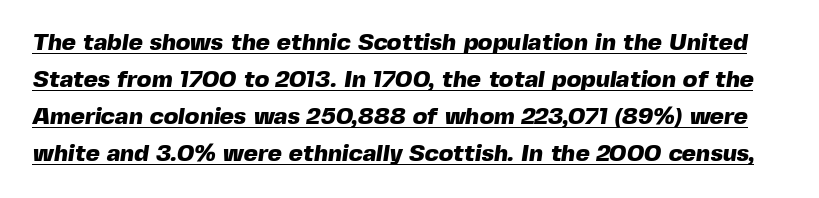
The image shows 24 px bold type; set normal line spacing (1.54x), normal letter spacing, underlined.
